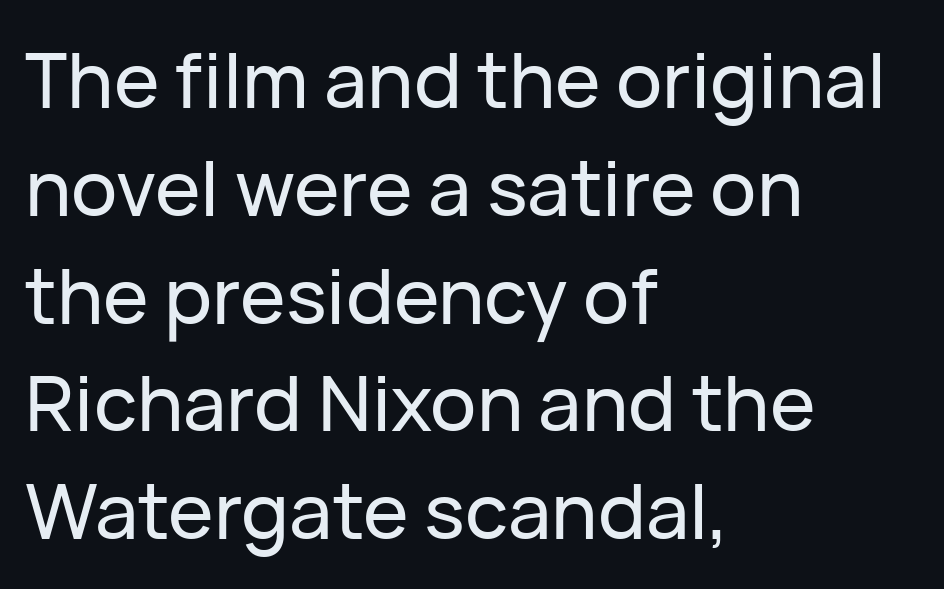
Q: Is the text italic (slanted)? A: No, it is upright.
Q: Is the typeface a serif or a sans-serif typeface? A: Sans-serif.
Q: Is the text underlined? A: No.
Q: How is the paragraph aligned? A: Left-aligned.
Q: Is the spacing between letters normal or unusually wide? A: Normal.
Q: Is the spacing between lines tight, normal or loose? A: Normal.
Q: Width (condensed, normal, or wide)? A: Normal.
Q: Stroke contrast? A: Low.
Q: x-height? A: Medium.
Q: Monospaced? A: No.
